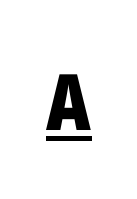
Its strokes are broad and dark, the hallmark of bold type. Observe the absence of serifs on each vertical stroke in this sample. The rendering inserts visible extra space after every character. Notice how a bar underscores the lettering throughout. It's the straight-up-and-down kind of type. Looks like regular typesetting: each glyph gets only the width it needs.
